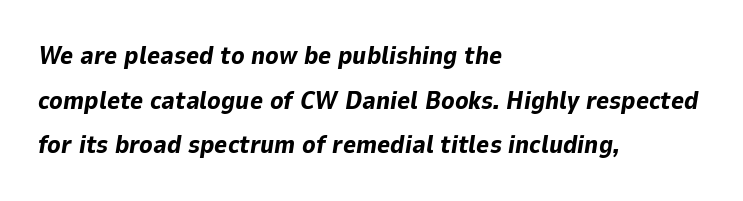
Q: Is the text bold? A: Yes.
Q: Is the text italic (slanted)? A: Yes, it leans right by about 9 degrees.
Q: Is the text underlined? A: No.
Q: How is the paragraph aligned? A: Left-aligned.
Q: Is the spacing between letters normal or unusually wide? A: Normal.
